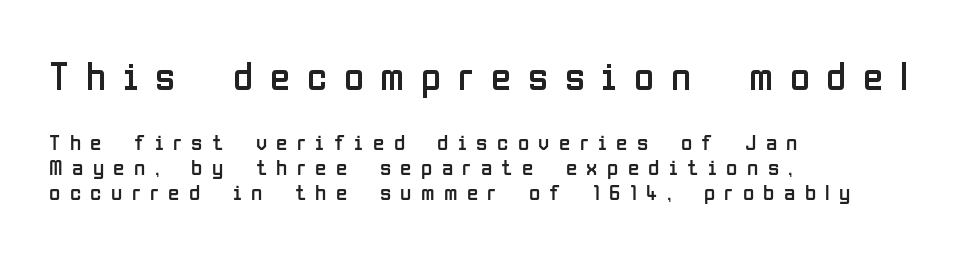
The words here are not underlined. Proportional: the letters do not fall into vertical columns. Of the two passages, the one on top uses the larger point size. Weight: in the light-to-regular range. Interline gaps are noticeably narrow in this sample.
